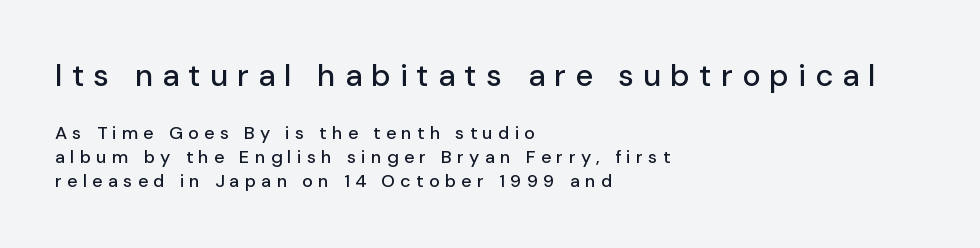
Q: Is the text italic (slanted)? A: No, it is upright.
Q: Is the typeface a serif or a sans-serif typeface? A: Sans-serif.
Q: Is the text underlined? A: No.
Q: How is the paragraph aligned? A: Left-aligned.
Q: Is the spacing between letters normal or unusually wide? A: Unusually wide.
Q: Is the spacing between lines tight, normal or loose? A: Normal.
Q: Which block of text is set in a larger size, the first (top) or the second (bottom)? A: The first (top) one.
Q: Width (condensed, normal, or wide)? A: Normal.
Q: Stroke contrast? A: Low.
Q: x-height? A: Medium.
Q: Monospaced? A: No.
